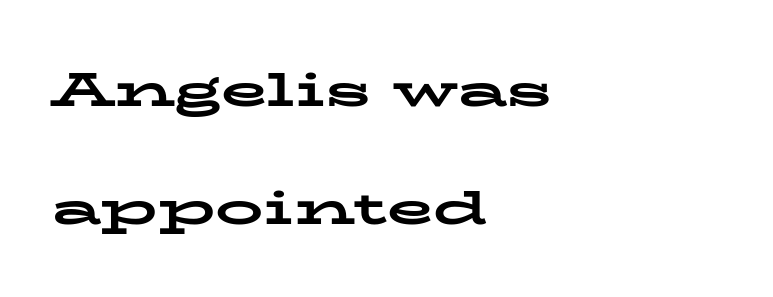
Pretty heavy lettering here — definitely bold. Between one letter and the next there's only the usual sliver of space. Clear beneath every line of the passage. Proportional: the letters do not fall into vertical columns.
